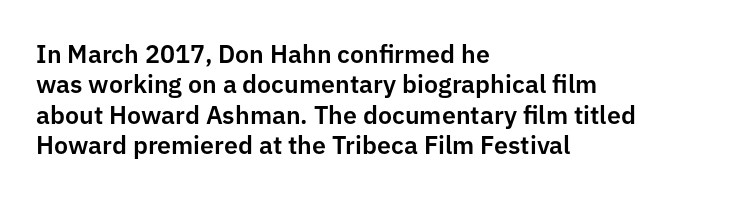
The typography opts for an upright posture over an oblique one. The letterforms sit shoulder to shoulder at normal distance. Compared with a centered layout, this one pins lines to the left instead. Descenders are the only things crossing below the line.
